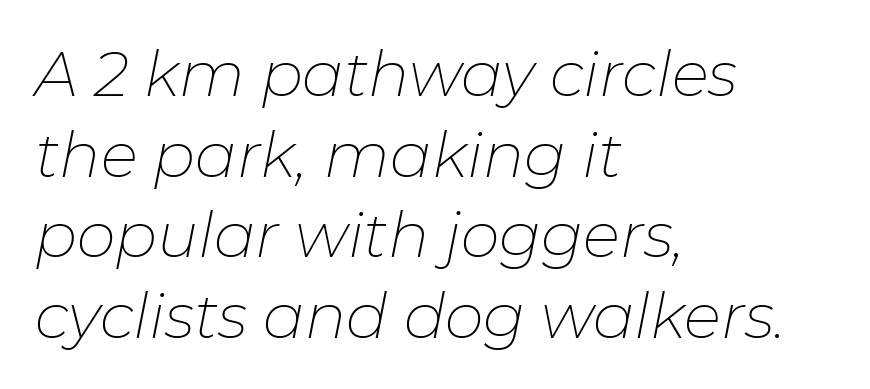
The image shows 62 px thin type, italic (leaning right); set left-aligned, normal line spacing (1.3x), normal letter spacing, not underlined; low stroke contrast and a medium x-height.
